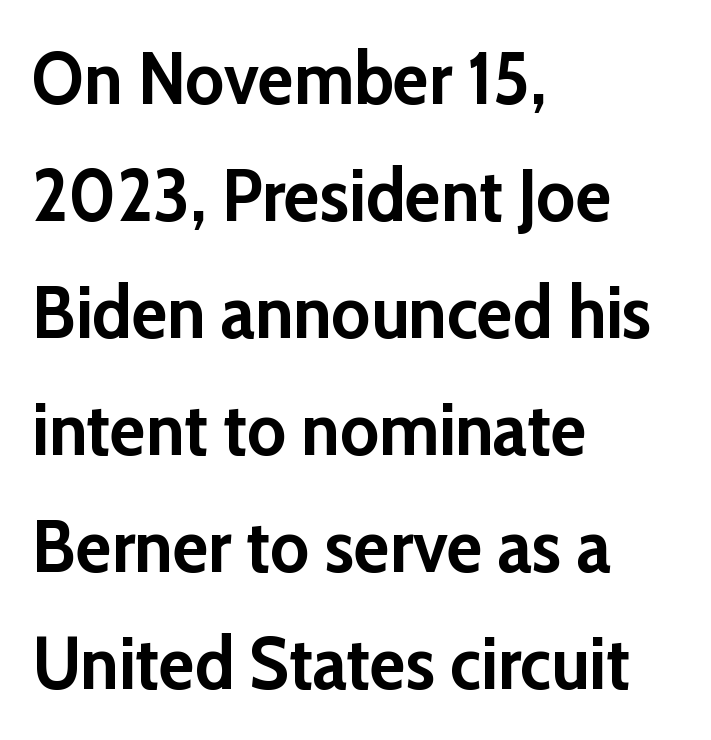
The image shows 74 px semibold sans-serif type, upright; set left-aligned, normal line spacing (1.58x), normal letter spacing, not underlined; low stroke contrast and a medium x-height.
